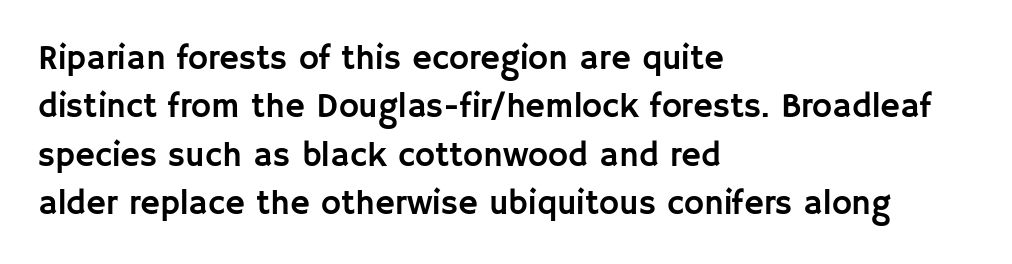
Q: Is the text italic (slanted)? A: No, it is upright.
Q: Is the typeface a serif or a sans-serif typeface? A: Sans-serif.
Q: Is the text underlined? A: No.
Q: How is the paragraph aligned? A: Left-aligned.
Q: Is the spacing between letters normal or unusually wide? A: Normal.
Q: Is the spacing between lines tight, normal or loose? A: Normal.
Q: Width (condensed, normal, or wide)? A: Normal.
Q: Stroke contrast? A: Low.
Q: x-height? A: Large.
Q: Monospaced? A: No.
